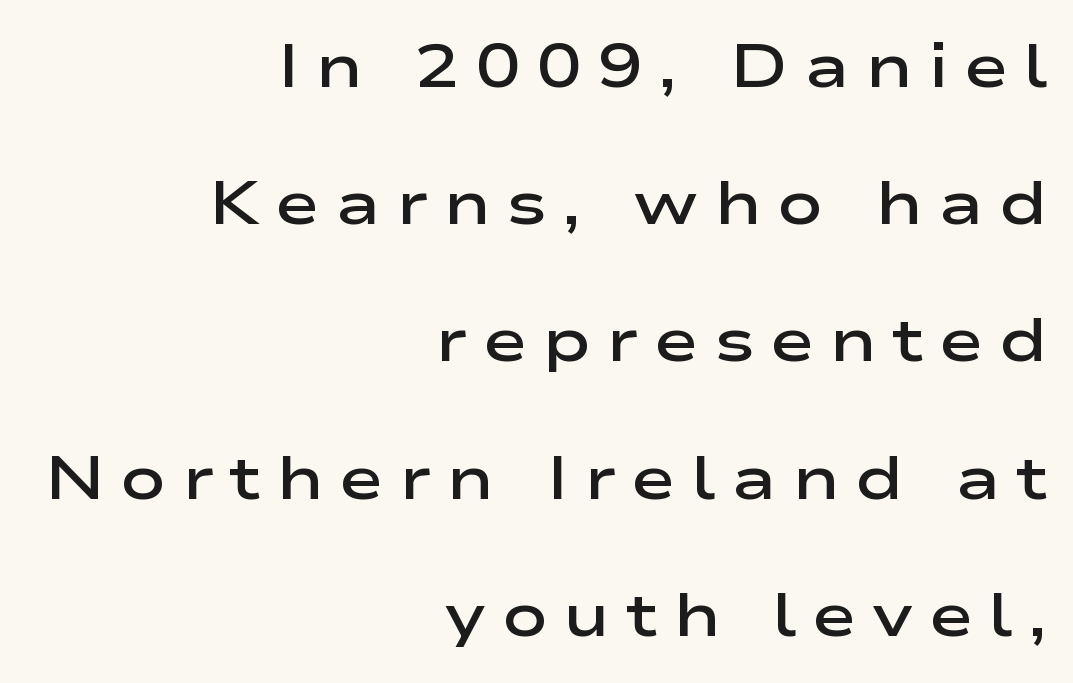
Q: Is the text bold? A: Semi-bold.
Q: Is the text italic (slanted)? A: No, it is upright.
Q: Is the typeface a serif or a sans-serif typeface? A: Sans-serif.
Q: Is the text underlined? A: No.
Q: How is the paragraph aligned? A: Right-aligned.
Q: Is the spacing between letters normal or unusually wide? A: Unusually wide.
Q: Is the spacing between lines tight, normal or loose? A: Loose.
Q: Width (condensed, normal, or wide)? A: Wide.
Q: Stroke contrast? A: Low.
Q: x-height? A: Medium.
Q: Monospaced? A: No.
